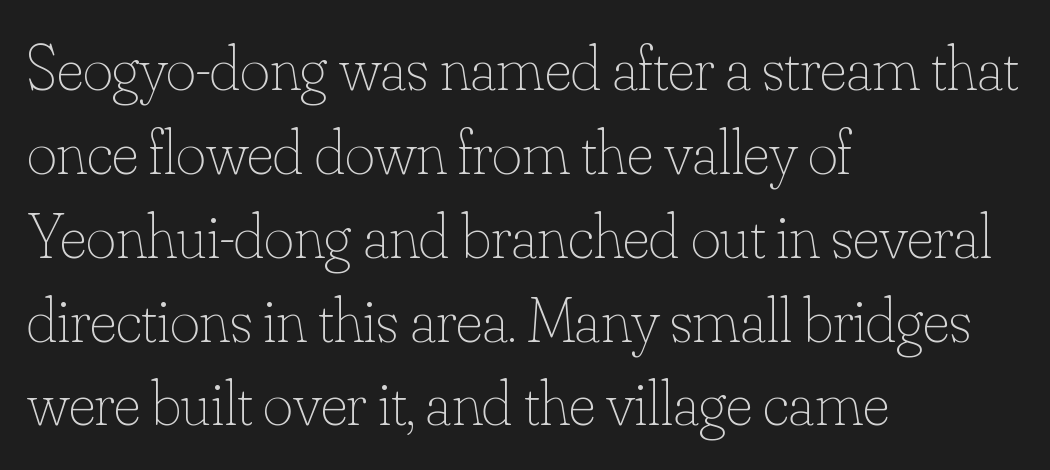
Every stem runs plumb, perpendicular to the baseline. The weight would be labelled regular, book, light, or lighter still. The lines in this sample share a left origin and differ only in where they stop. Here the glyphs are tracked normally, forming tight word shapes. The letters advance in unequal steps, a hallmark of proportional type. Line spacing here is normal.
